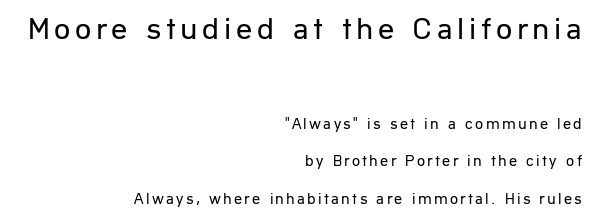
Q: Is the text bold? A: No.
Q: Is the text italic (slanted)? A: No, it is upright.
Q: Is the typeface a serif or a sans-serif typeface? A: Sans-serif.
Q: Is the text underlined? A: No.
Q: How is the paragraph aligned? A: Right-aligned.
Q: Is the spacing between lines tight, normal or loose? A: Loose.
Q: Which block of text is set in a larger size, the first (top) or the second (bottom)? A: The first (top) one.
Q: Width (condensed, normal, or wide)? A: Normal.
Q: Stroke contrast? A: Low.
Q: x-height? A: Medium.
Q: Monospaced? A: No.
